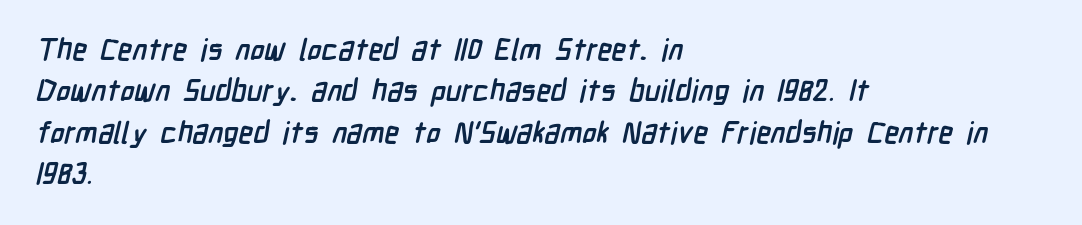
These lines stack with their left ends in a neat column. The passage shown is typeset with a sans-serif family. Interline gaps are of average width in this sample. Do the characters align in a grid? No, the font is proportional. Lines of text with bare space underneath. Compared with typical body copy, the letter spacing here is the same.
